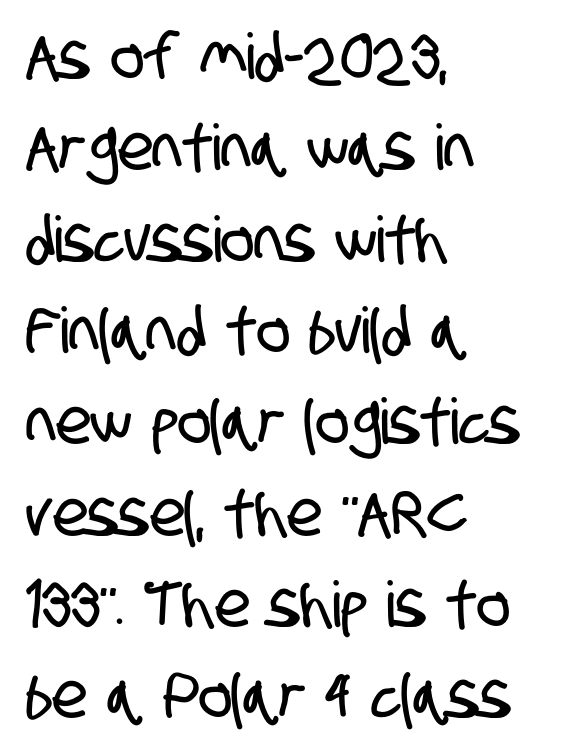
Q: Is the typeface a serif or a sans-serif typeface? A: Sans-serif.
Q: Is the text underlined? A: No.
Q: How is the paragraph aligned? A: Left-aligned.
Q: Is the spacing between letters normal or unusually wide? A: Normal.
Q: Is the spacing between lines tight, normal or loose? A: Normal.
Q: Width (condensed, normal, or wide)? A: Condensed.
Q: Stroke contrast? A: Low.
Q: x-height? A: Large.
Q: Monospaced? A: No.
